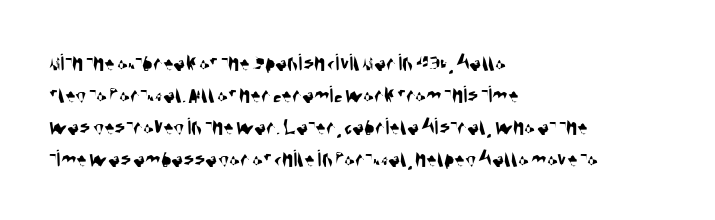
The image shows 25 px text type; set left-aligned, normal line spacing (1.28x), normal letter spacing, not underlined.
